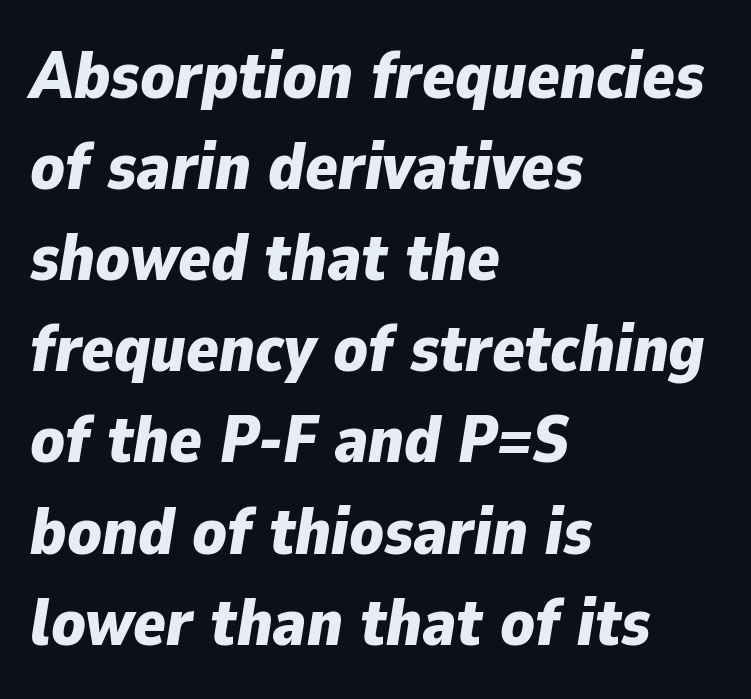
{"italic": "yes", "lean": "right", "slant_degrees": 9, "bold": "yes", "weight": "bold", "width": "normal", "stroke_contrast": "low", "x_height": "medium", "monospaced": "no", "underline": "no", "align": "left", "line_spacing": "normal", "line_spacing_ratio": 1.36, "letter_spacing": "normal", "letter_spacing_em": 0.0, "glyph_px": 67}
